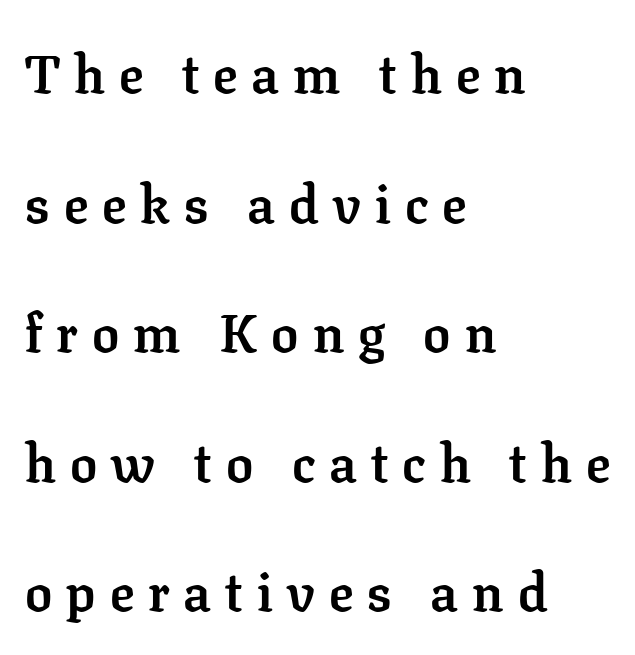
The image shows 54 px semibold serif type, upright; set left-aligned, loose line spacing (2.4x), unusually wide letter spacing (+0.26 em), not underlined; low stroke contrast and a medium x-height.
